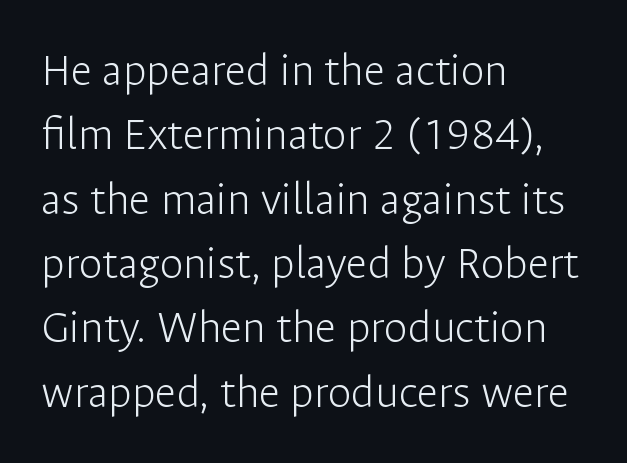
{"serif": "no", "italic": "no", "bold": "no", "weight": "light", "width": "normal", "stroke_contrast": "low", "x_height": "medium", "monospaced": "no", "underline": "no", "align": "left", "line_spacing": "normal", "line_spacing_ratio": 1.34, "letter_spacing": "normal", "letter_spacing_em": 0.0, "glyph_px": 48}
